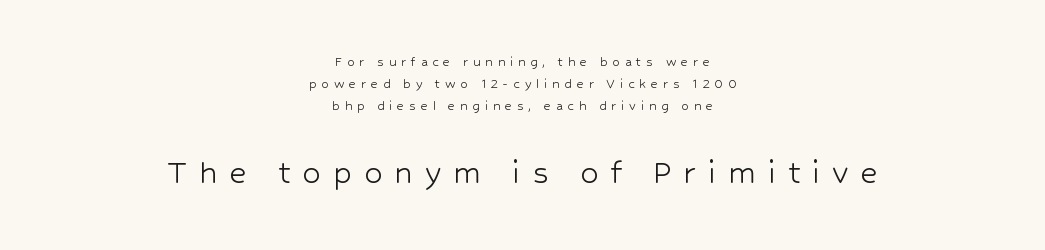
{"serif": "no", "italic": "no", "bold": "no", "weight": "light", "width": "normal", "stroke_contrast": "low", "x_height": "medium", "monospaced": "no", "underline": "no", "align": "center", "line_spacing": "normal", "line_spacing_ratio": 1.48, "letter_spacing": "wide", "letter_spacing_em": 0.32, "larger_block": "second", "size_ratio": 2.47, "glyph_px": 37}
